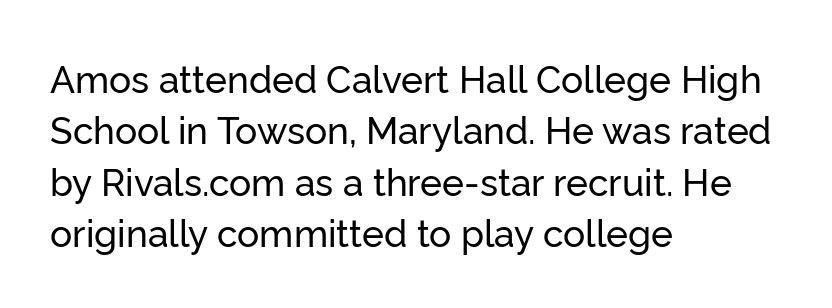
Q: Is the text italic (slanted)? A: No, it is upright.
Q: Is the typeface a serif or a sans-serif typeface? A: Sans-serif.
Q: Is the text underlined? A: No.
Q: How is the paragraph aligned? A: Left-aligned.
Q: Is the spacing between letters normal or unusually wide? A: Normal.
Q: Is the spacing between lines tight, normal or loose? A: Normal.
Q: Width (condensed, normal, or wide)? A: Normal.
Q: Stroke contrast? A: Low.
Q: x-height? A: Medium.
Q: Monospaced? A: No.
